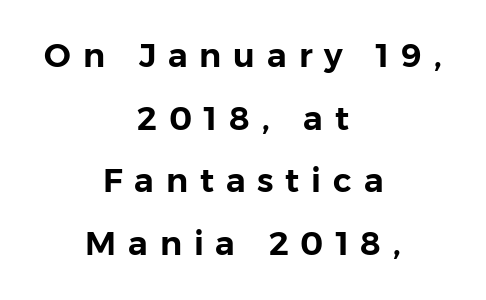
The image shows 33 px sans-serif type, upright; set centered, loose line spacing (1.9x), unusually wide letter spacing (+0.36 em), not underlined; low stroke contrast and a medium x-height.
